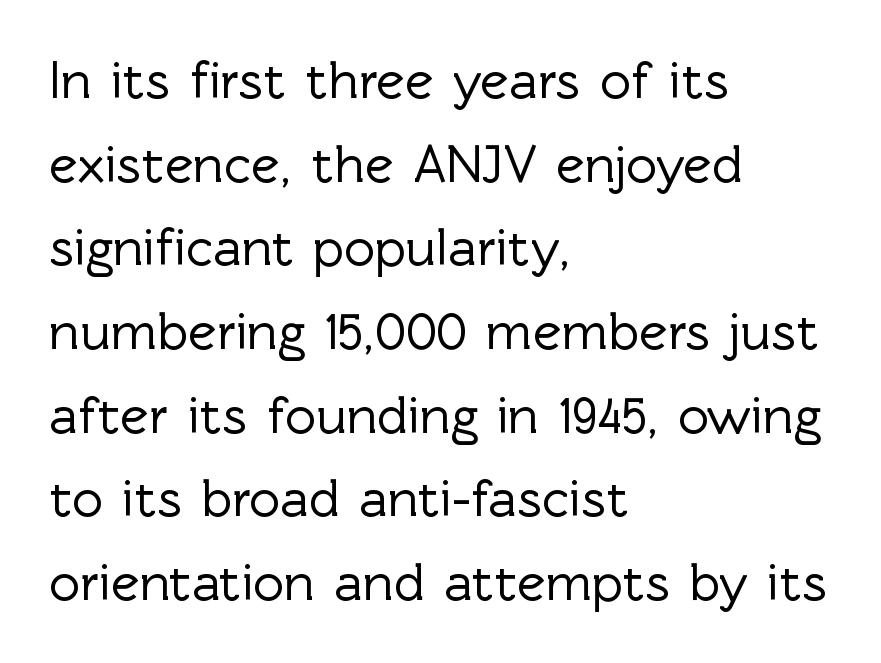
{"serif": "no", "italic": "no", "width": "normal", "x_height": "medium", "monospaced": "no", "underline": "no", "align": "left", "line_spacing": "normal", "line_spacing_ratio": 1.55, "letter_spacing": "normal", "letter_spacing_em": 0.0, "glyph_px": 54}
